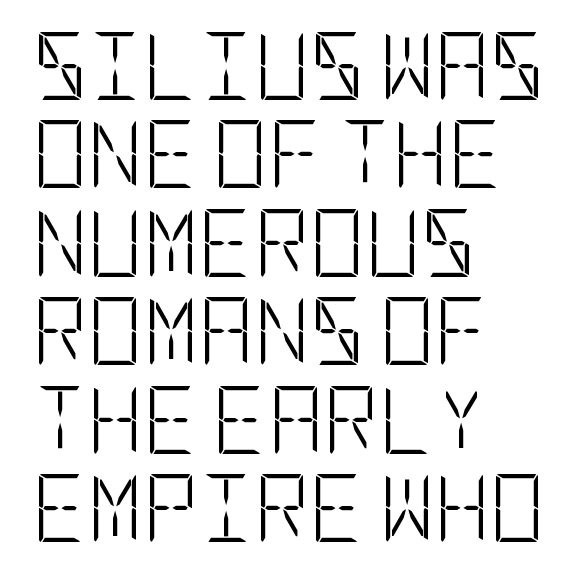
The image shows 68 px light, condensed sans-serif type, upright; set left-aligned, normal line spacing (1.3x), normal letter spacing, not underlined; low stroke contrast and a large x-height.
